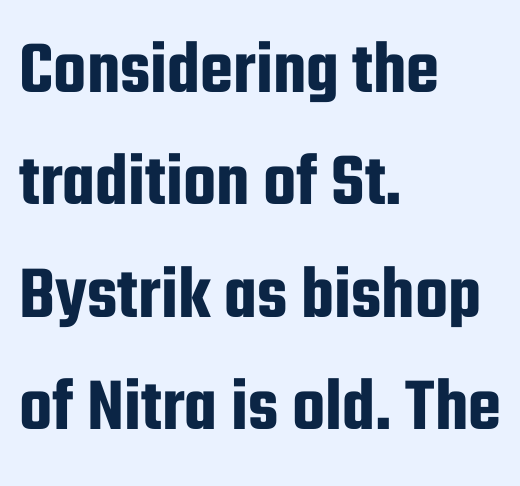
The face used here is proportionally spaced, like ordinary book or web type. Notice how the stems are strictly vertical — no italics here. Tracking value appears to be zero — textbook default spacing. The typeface chosen for these lines omits serifs.
